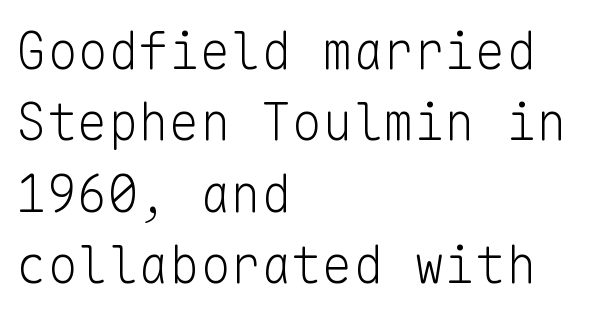
Q: Is the text bold? A: No.
Q: Is the text italic (slanted)? A: No, it is upright.
Q: Is the typeface a serif or a sans-serif typeface? A: Sans-serif.
Q: Is the text underlined? A: No.
Q: How is the paragraph aligned? A: Left-aligned.
Q: Is the spacing between letters normal or unusually wide? A: Normal.
Q: Is the spacing between lines tight, normal or loose? A: Normal.
Q: Width (condensed, normal, or wide)? A: Normal.
Q: Stroke contrast? A: Low.
Q: x-height? A: Medium.
Q: Monospaced? A: Yes.
